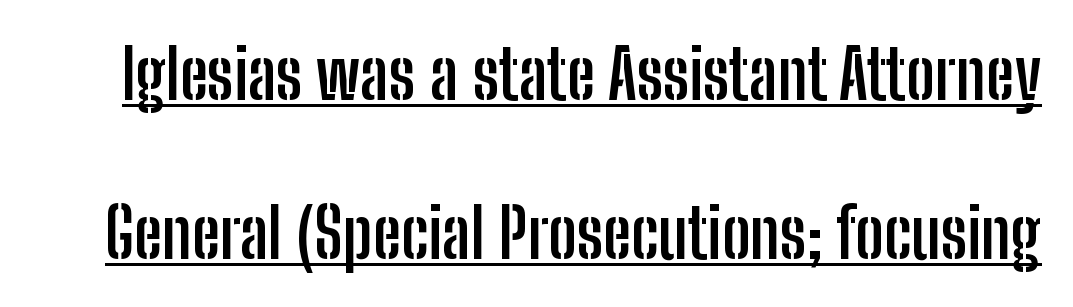
Q: Is the text bold? A: Yes.
Q: Is the text italic (slanted)? A: No, it is upright.
Q: Is the typeface a serif or a sans-serif typeface? A: Sans-serif.
Q: Is the text underlined? A: Yes.
Q: Is the spacing between letters normal or unusually wide? A: Normal.
Q: Is the spacing between lines tight, normal or loose? A: Loose.
Q: Width (condensed, normal, or wide)? A: Condensed.
Q: Stroke contrast? A: Low.
Q: x-height? A: Medium.
Q: Monospaced? A: No.
